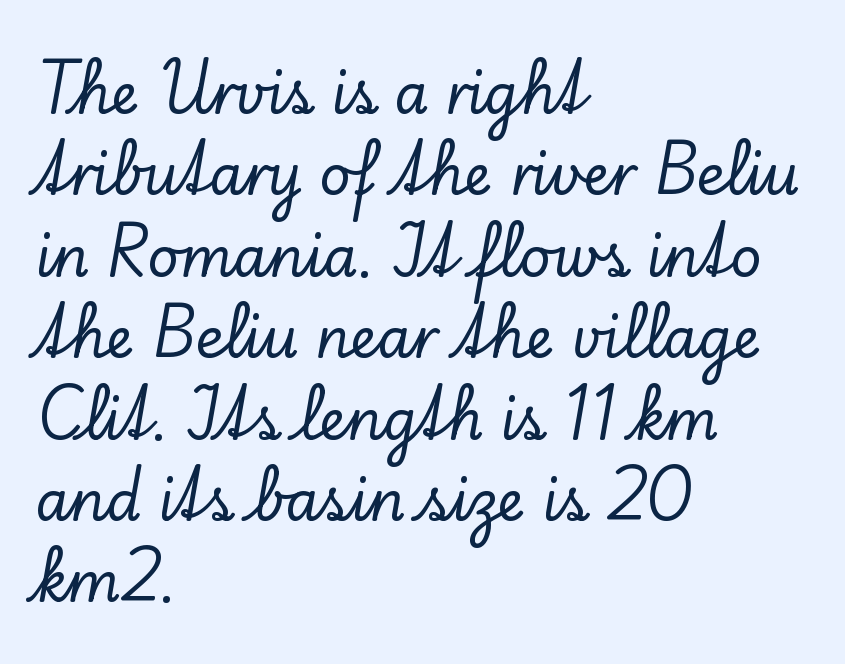
The image shows 55 px serif type; set left-aligned, normal line spacing (1.48x), normal letter spacing, not underlined; low stroke contrast and a small x-height.
